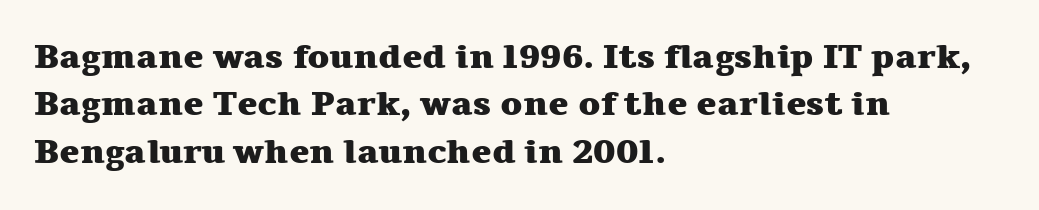
The image shows 34 px heavy, wide serif type, upright; set left-aligned, normal line spacing (1.39x), normal letter spacing, not underlined; medium stroke contrast and a medium x-height.
